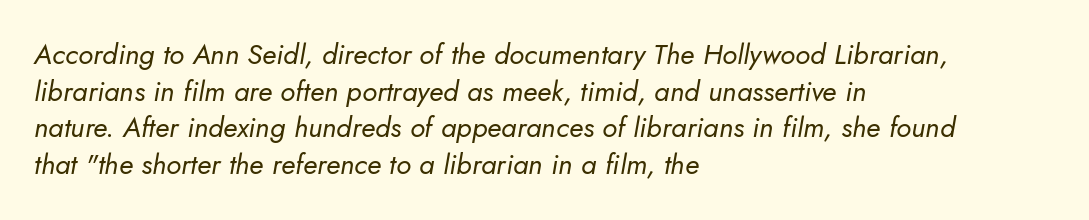
The image shows 28 px regular-weight type, italic (leaning right); set left-aligned, normal line spacing (1.31x), normal letter spacing, not underlined; low stroke contrast and a small x-height.
